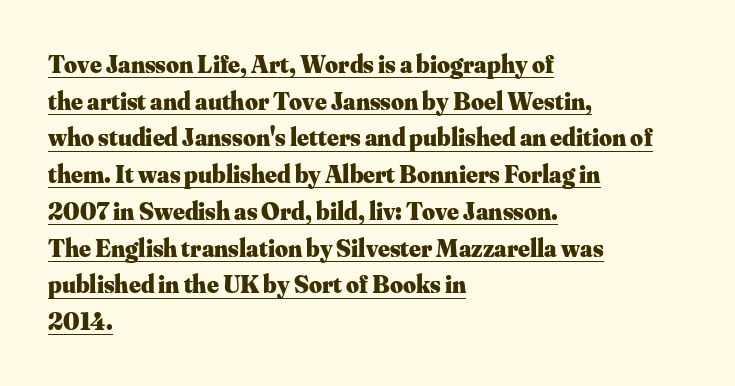
{"italic": "no", "bold": "yes", "underline": "yes", "align": "left", "line_spacing": "normal", "line_spacing_ratio": 1.47, "letter_spacing": "normal", "letter_spacing_em": 0.0, "glyph_px": 25}
